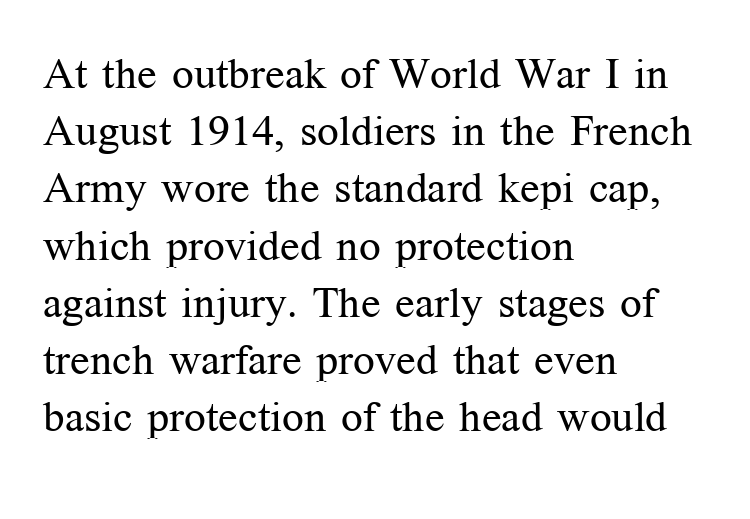
The image shows 43 px regular-weight serif type, upright; set left-aligned, normal line spacing (1.33x), normal letter spacing, not underlined; medium stroke contrast and a medium x-height.
